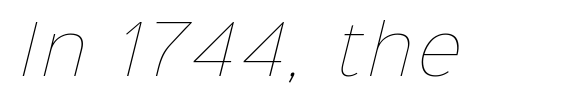
The image shows 67 px thin type; set not underlined; low stroke contrast and a medium x-height.
